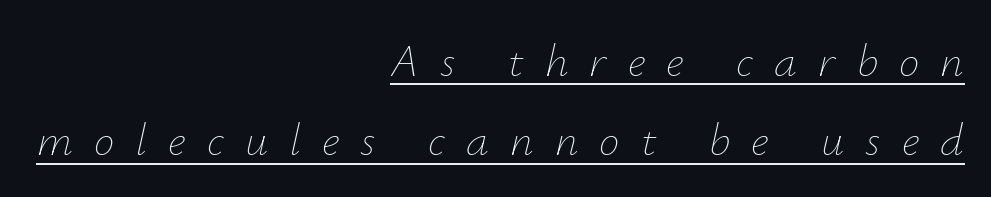
Is the letter spacing exaggerated? Yes — the characters are pushed far apart. These glyphs show unthickened strokes, regular width or finer. Note the varied advance widths — an 'i' is clearly narrower than an 'm'. The face used here appears with an underline applied. Casual observation: everything's shoved over to the right. The lettering tilts uniformly, giving the passage an italic look.
